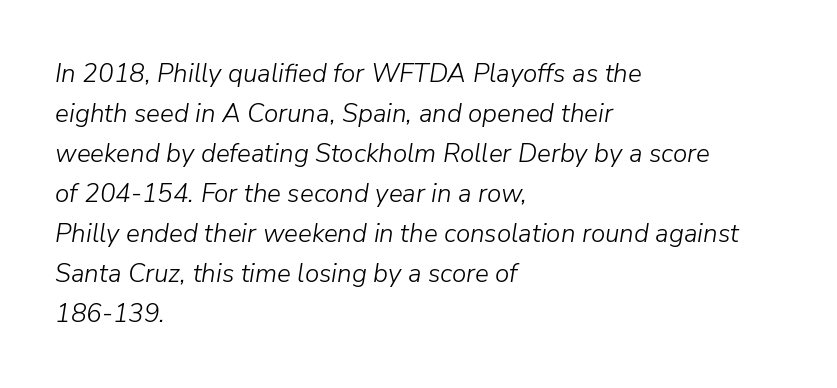
{"italic": "yes", "lean": "right", "slant_degrees": 9, "bold": "no", "underline": "no", "align": "left", "line_spacing": "normal", "line_spacing_ratio": 1.54, "letter_spacing": "normal", "letter_spacing_em": 0.0, "glyph_px": 26}
